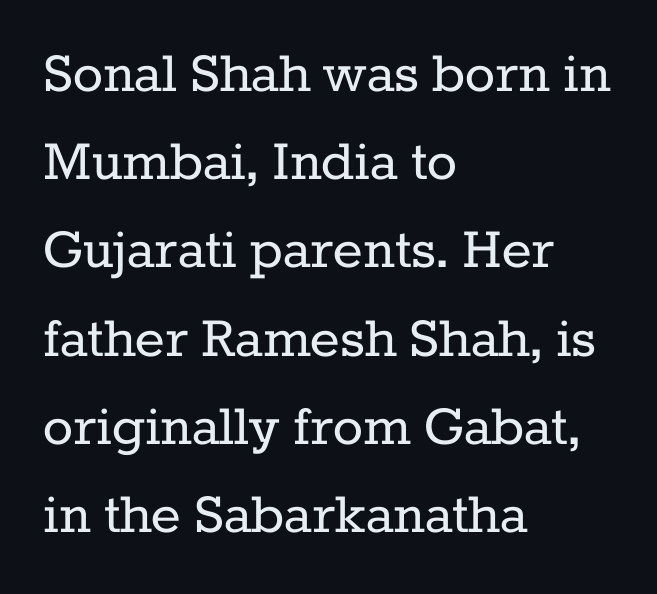
{"serif": "yes", "italic": "no", "bold": "no", "weight": "regular", "width": "normal", "stroke_contrast": "low", "x_height": "medium", "monospaced": "no", "underline": "no", "align": "left", "line_spacing": "normal", "line_spacing_ratio": 1.4, "letter_spacing": "normal", "letter_spacing_em": 0.0, "glyph_px": 63}
